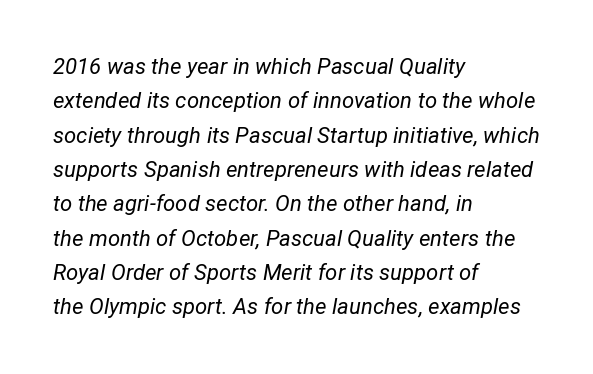
{"italic": "yes", "lean": "right", "slant_degrees": 12, "bold": "no", "underline": "no", "align": "left", "line_spacing": "normal", "line_spacing_ratio": 1.56, "letter_spacing": "normal", "letter_spacing_em": 0.0, "glyph_px": 22}
